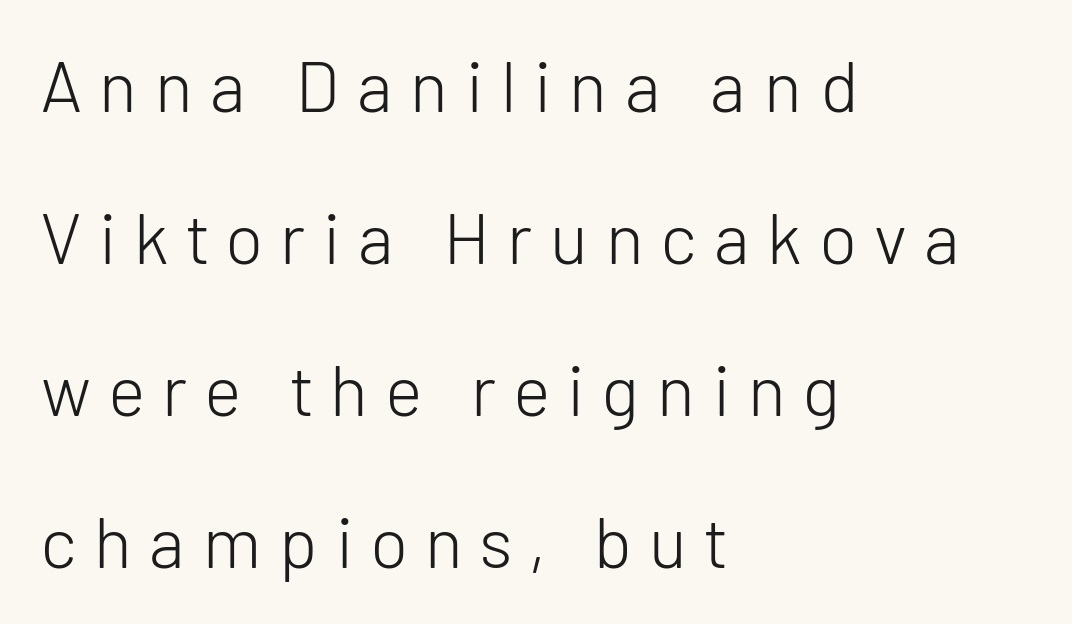
The letters stand upright; this is a roman face. Every row of glyphs begins at an identical x-position on the left. Vertical spacing — loose. Words float on clear page, feet unadorned. The horizontal fit of the characters is loose and conspicuously gappy.
